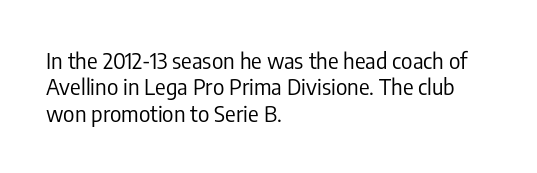
This sample uses an upright cut, with every glyph sitting square on the baseline. Underlining? Definitely not there. Heaviness? Minimal to ordinary, like unemphasized prose. Short note: letters normally spaced. Where is the straight margin? On the left.
